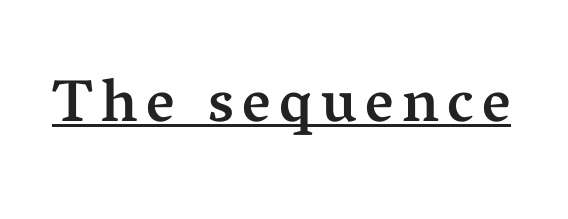
The image shows 60 px semibold serif type, upright; set underlined; medium stroke contrast and a medium x-height.
